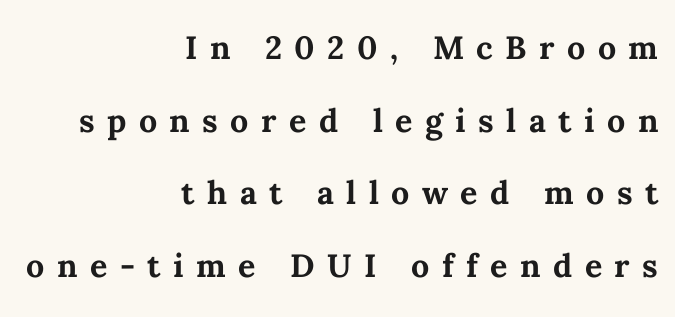
The typesetter chose a ragged-left arrangement here. Successive baselines arrive at the customary interval. In terms of posture, this sample is upright. The rendering uses natural spacing where letterforms have individual widths. This sample uses expanded letter spacing, leaving extra air between glyphs.
